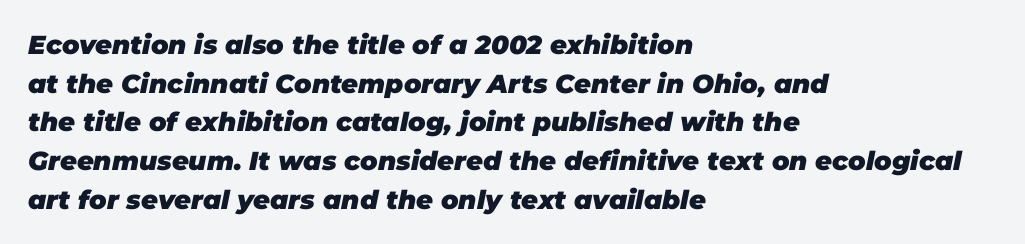
Interline gaps are of average width in this sample. The passage shown leans; its letterforms are oblique. Clear beneath every line of the passage. The paragraph shown leans on its left margin. A typesetter would call this zero additional tracking. As a designer I'd log this as weight 700, bold.
